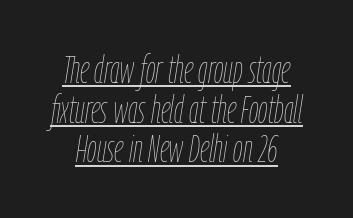
Looks like regular typesetting: each glyph gets only the width it needs. No chunkiness to these letters — they're not bold. This sample carries an underscore along the baseline area. Does extra space separate the letters? No, they use regular spacing.
